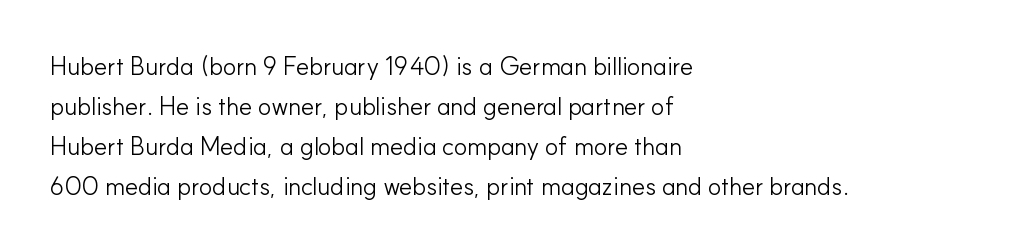
The area under the type is left untouched. A typesetter would mark this as roman, not italic. What's the leading like? Ordinary, nothing unusual. A typesetter would call this zero additional tracking. Which margin do the lines hug? The left one — the right edge is uneven. The cut favours lightness, reaching ordinary text weight at its darkest.
